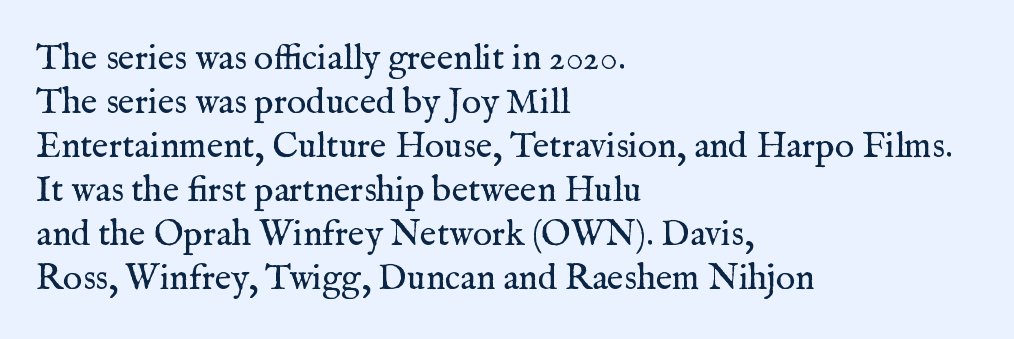
Spacing verdict: proportional, widths tailored to each character. Stroke terminals: seriffed. The baseline area is clear. Inter-character spacing is left at the font's built-in metrics.
